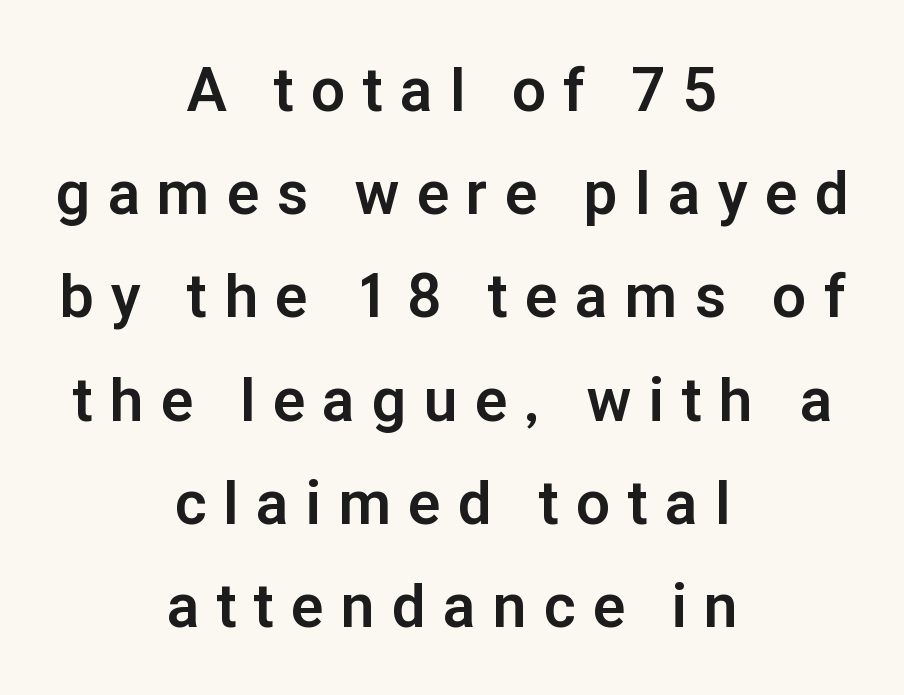
The image shows 60 px bold sans-serif type, upright; set centered, line spacing 1.72x, unusually wide letter spacing (+0.3 em), not underlined; low stroke contrast and a medium x-height.
